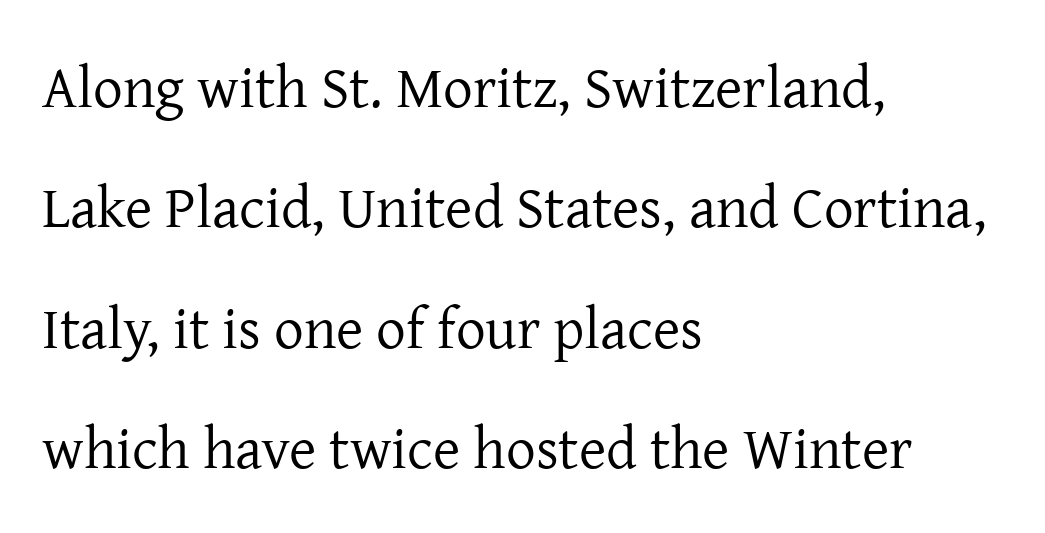
The image shows 59 px regular-weight serif type, upright; set left-aligned, loose line spacing (2.04x), normal letter spacing, not underlined; low stroke contrast and a medium x-height.
